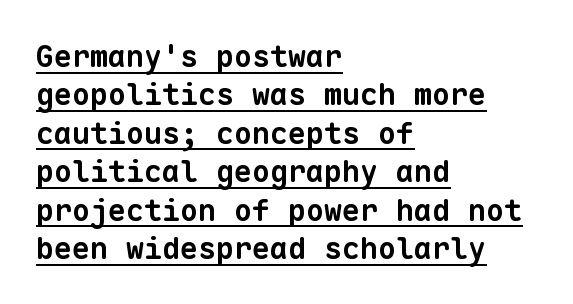
The rendering uses a moderate line-height, typical for paragraphs. The horizontal fit of the characters is conventional and even. Does the type have serifs? No, each stem ends abruptly. Honestly, the underline is the first thing you notice here. Is this a fixed-width face? Yes — each glyph sits in an identical cell.
